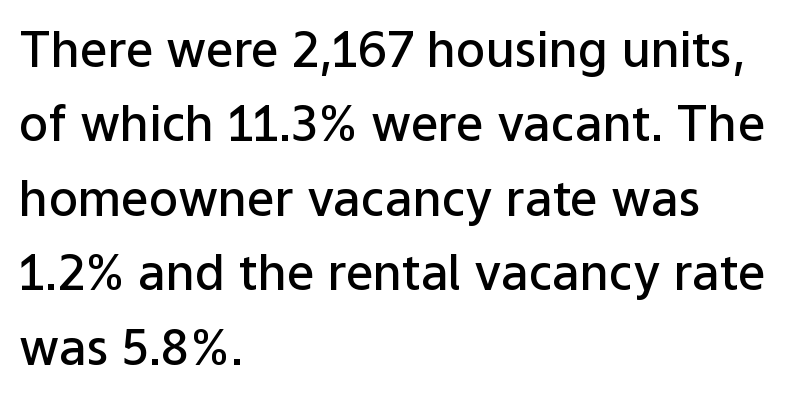
Q: Is the text bold? A: Semi-bold.
Q: Is the text italic (slanted)? A: No, it is upright.
Q: Is the typeface a serif or a sans-serif typeface? A: Sans-serif.
Q: Is the text underlined? A: No.
Q: How is the paragraph aligned? A: Left-aligned.
Q: Is the spacing between letters normal or unusually wide? A: Normal.
Q: Is the spacing between lines tight, normal or loose? A: Normal.
Q: Width (condensed, normal, or wide)? A: Normal.
Q: Stroke contrast? A: Low.
Q: x-height? A: Medium.
Q: Monospaced? A: No.
